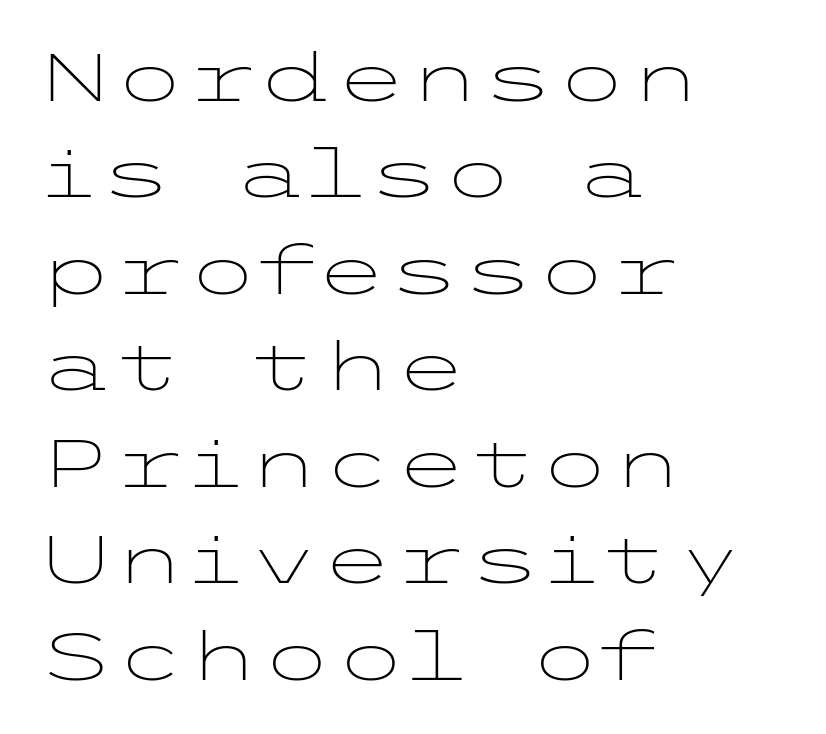
The glyphs in this specimen are sans serif. Clear beneath every line of the passage. Where is the straight margin? On the left. Evenly set lines give the paragraph a standard silhouette. Stems and bowls with no extra thickness — not bold.
